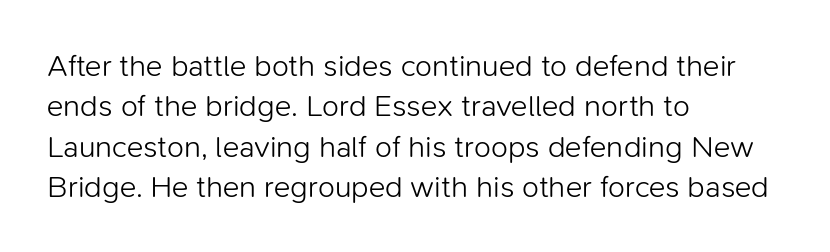
Here the designer chose a conventional face with non-uniform glyph widths. Notice how the stems are strictly vertical — no italics here. Heaviness? Minimal to ordinary, like unemphasized prose. Typeset ragged right — the left edge is the straight one. Note: no serifs on the glyphs.
